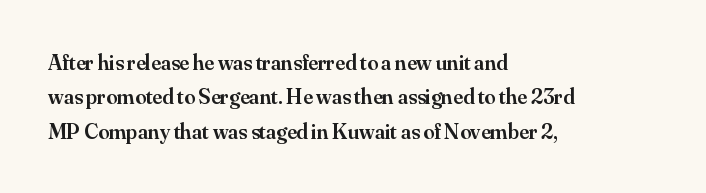
Q: Is the text bold? A: Semi-bold.
Q: Is the text italic (slanted)? A: No, it is upright.
Q: Is the text underlined? A: No.
Q: How is the paragraph aligned? A: Left-aligned.
Q: Is the spacing between letters normal or unusually wide? A: Normal.
Q: Is the spacing between lines tight, normal or loose? A: Normal.
